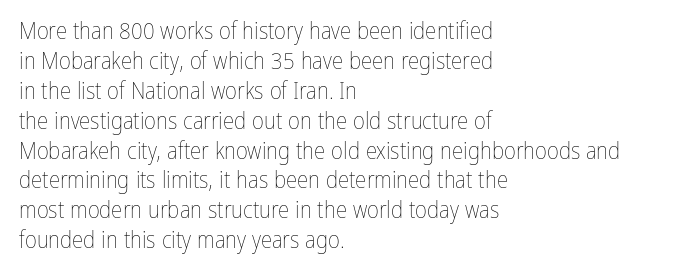
The lines are quadded left. The font sits on the lighter half of the weight spectrum, regular included. Tracking here is standard; glyphs follow each other at the usual distance. Italic? Not at all — the glyphs are vertical. Rule under the text: the space is simply empty.
